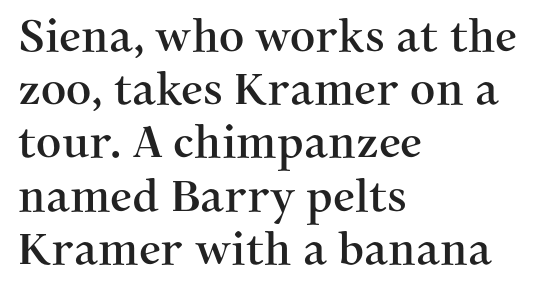
Q: Is the text italic (slanted)? A: No, it is upright.
Q: Is the typeface a serif or a sans-serif typeface? A: Serif.
Q: Is the text underlined? A: No.
Q: How is the paragraph aligned? A: Left-aligned.
Q: Is the spacing between letters normal or unusually wide? A: Normal.
Q: Width (condensed, normal, or wide)? A: Normal.
Q: Stroke contrast? A: Medium.
Q: x-height? A: Medium.
Q: Monospaced? A: No.
